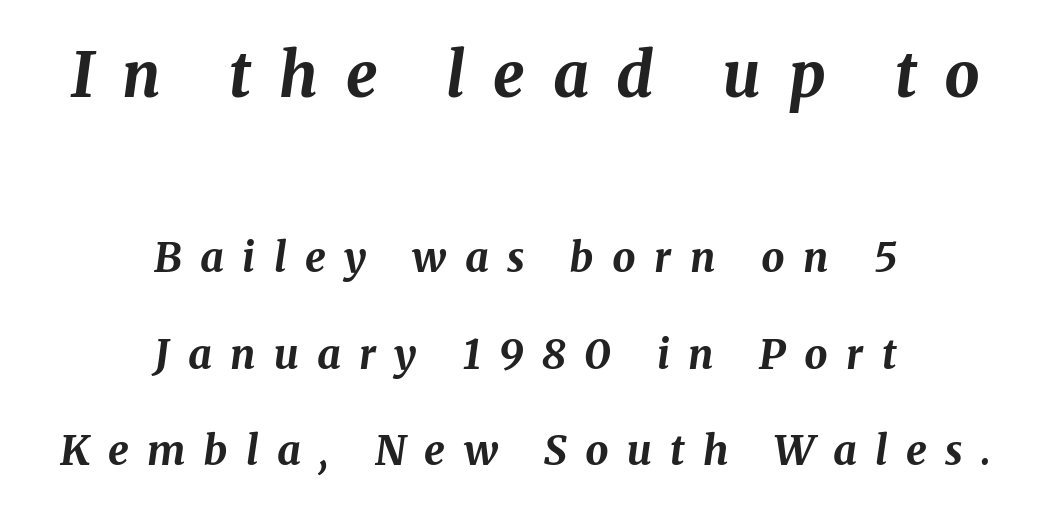
{"italic": "yes", "lean": "right", "slant_degrees": 8, "bold": "yes", "weight": "bold", "width": "normal", "stroke_contrast": "medium", "x_height": "medium", "monospaced": "no", "underline": "no", "align": "center", "line_spacing": "loose", "line_spacing_ratio": 2.35, "letter_spacing": "wide", "letter_spacing_em": 0.45, "larger_block": "first", "size_ratio": 1.51, "glyph_px": 62}
